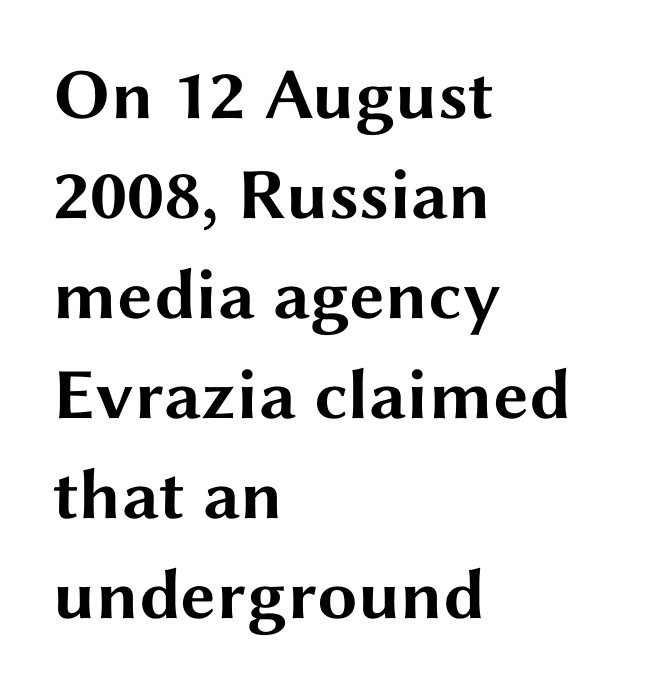
The image shows 72 px bold, wide sans-serif type, upright; set left-aligned, normal line spacing (1.39x), normal letter spacing, not underlined; medium stroke contrast and a medium x-height.
